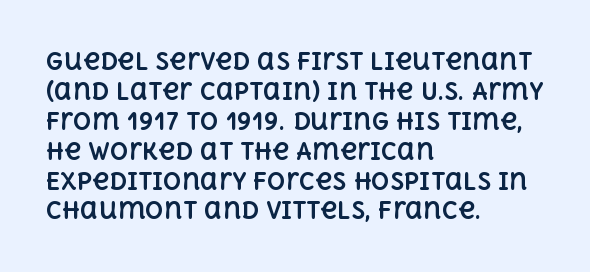
The image shows 23 px bold type, upright; set left-aligned, normal line spacing (1.3x), normal letter spacing, not underlined.
